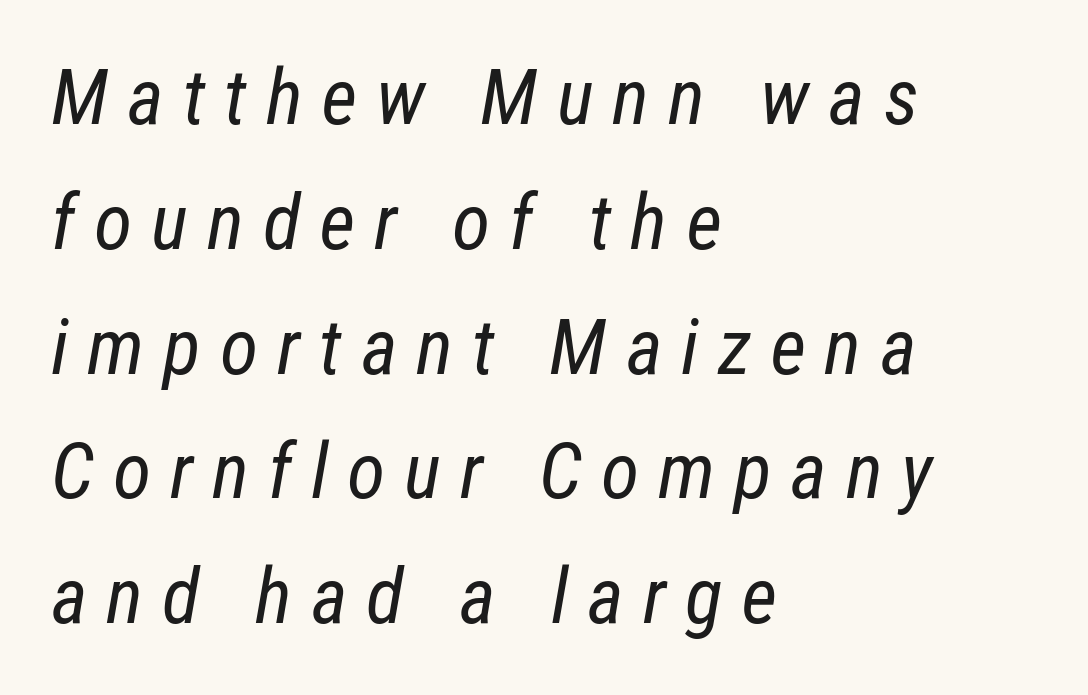
On a weight scale, this lands at 450 or below. These lines are set flush left with a ragged right edge. The space directly below the letters is spotless. The rendering uses natural spacing where letterforms have individual widths. Characters follow at a spacing far wider than the type designer built in. Yep, that's italic — everything's leaning.
